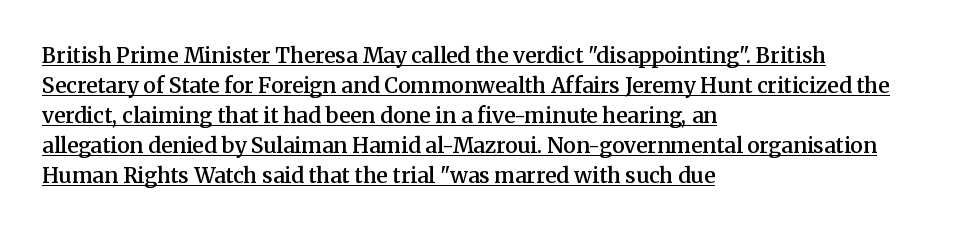
Q: Is the text bold? A: Semi-bold.
Q: Is the text italic (slanted)? A: No, it is upright.
Q: Is the text underlined? A: Yes.
Q: How is the paragraph aligned? A: Left-aligned.
Q: Is the spacing between letters normal or unusually wide? A: Normal.
Q: Is the spacing between lines tight, normal or loose? A: Normal.
